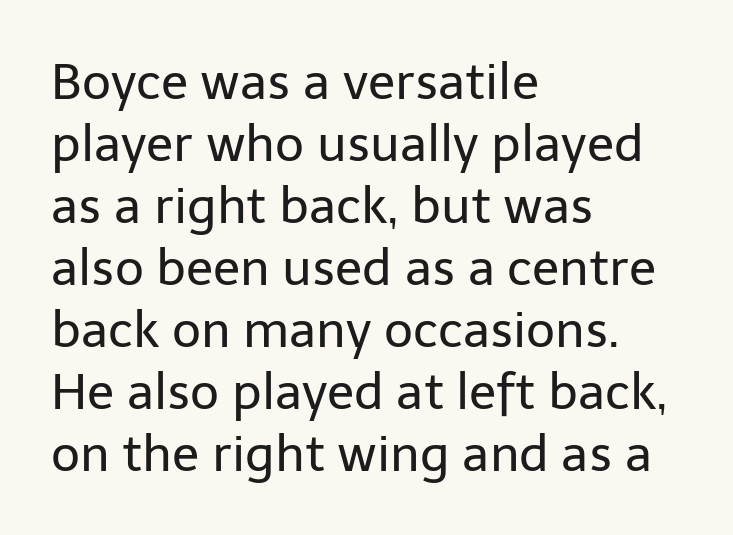
Q: Is the text bold? A: No.
Q: Is the text italic (slanted)? A: No, it is upright.
Q: Is the typeface a serif or a sans-serif typeface? A: Sans-serif.
Q: Is the text underlined? A: No.
Q: How is the paragraph aligned? A: Left-aligned.
Q: Is the spacing between letters normal or unusually wide? A: Normal.
Q: Width (condensed, normal, or wide)? A: Normal.
Q: Stroke contrast? A: Low.
Q: x-height? A: Medium.
Q: Monospaced? A: No.
